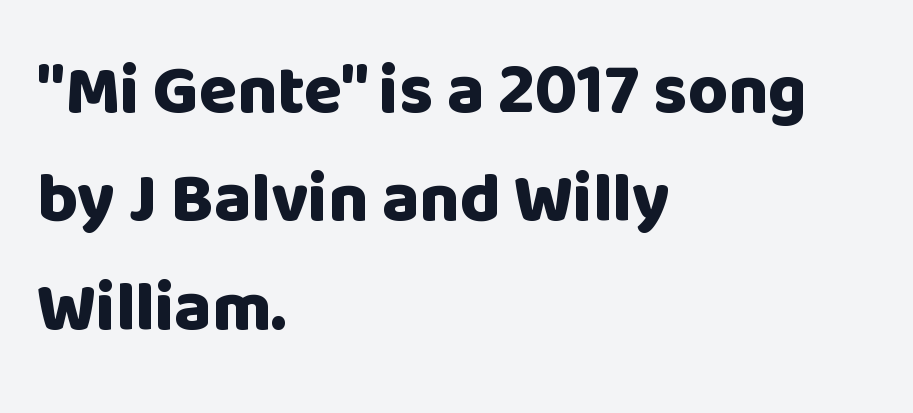
Only glyphs here, with clear space below each row. Posture: vertical. Pretty heavy lettering here — definitely bold. These lines stack with their left ends in a neat column.
